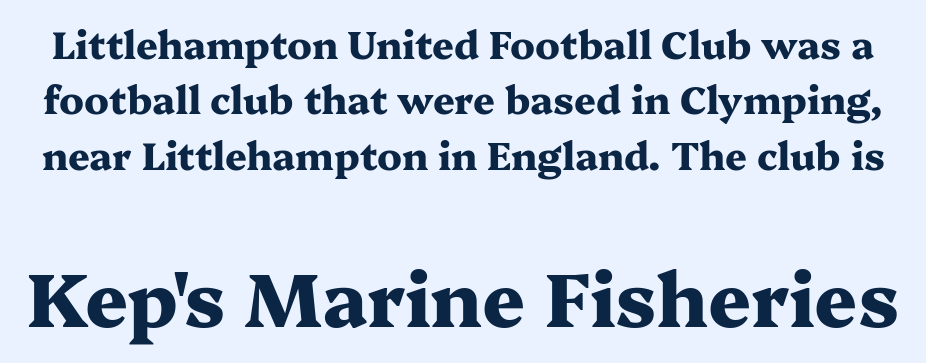
{"serif": "yes", "italic": "no", "bold": "yes", "weight": "heavy", "width": "wide", "stroke_contrast": "medium", "x_height": "medium", "monospaced": "no", "underline": "no", "line_spacing": "normal", "line_spacing_ratio": 1.46, "letter_spacing": "normal", "letter_spacing_em": 0.0, "larger_block": "second", "size_ratio": 1.97, "glyph_px": 75}
